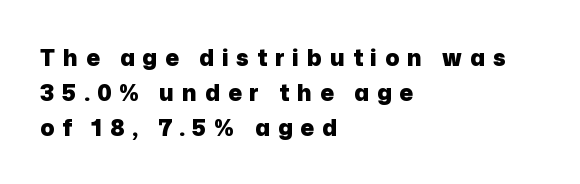
Q: Is the text bold? A: Yes.
Q: Is the text italic (slanted)? A: No, it is upright.
Q: Is the text underlined? A: No.
Q: How is the paragraph aligned? A: Left-aligned.
Q: Is the spacing between letters normal or unusually wide? A: Unusually wide.
Q: Is the spacing between lines tight, normal or loose? A: Normal.
